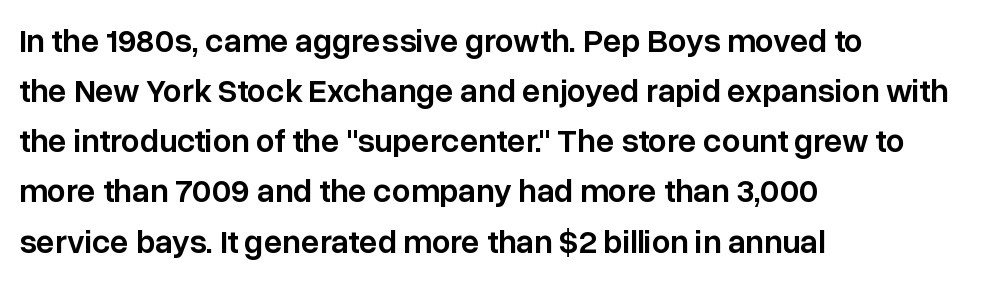
Q: Is the text bold? A: Semi-bold.
Q: Is the text italic (slanted)? A: No, it is upright.
Q: Is the typeface a serif or a sans-serif typeface? A: Sans-serif.
Q: Is the text underlined? A: No.
Q: How is the paragraph aligned? A: Left-aligned.
Q: Is the spacing between letters normal or unusually wide? A: Normal.
Q: Is the spacing between lines tight, normal or loose? A: Normal.
Q: Width (condensed, normal, or wide)? A: Normal.
Q: Stroke contrast? A: Low.
Q: x-height? A: Medium.
Q: Monospaced? A: No.
